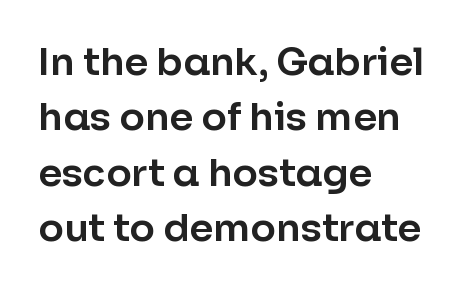
The space between consecutive lines is moderate. Classification — sans serif. The area under the type is left untouched. Compared with typical body copy, the letter spacing here is the same.
